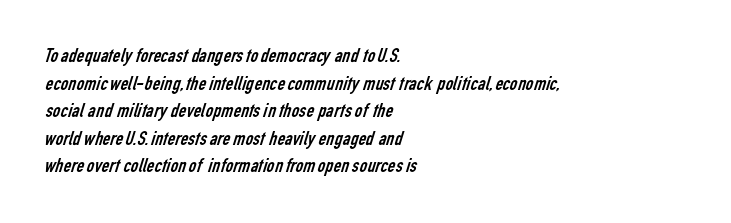
Is this a heavy cut? Hardly; it is regular or lighter. The passage shown has conventional tracking throughout. No word sits above an underline. Whoever set this chose a conventional vertical rhythm. The rendering anchors every line to the left-hand side.
